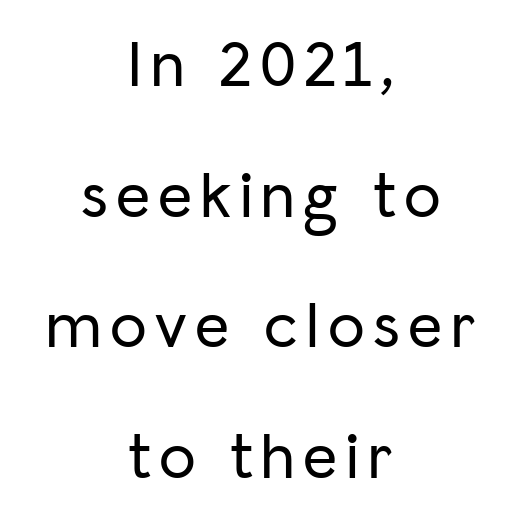
Q: Is the text italic (slanted)? A: No, it is upright.
Q: Is the typeface a serif or a sans-serif typeface? A: Sans-serif.
Q: Is the text underlined? A: No.
Q: How is the paragraph aligned? A: Centered.
Q: Is the spacing between lines tight, normal or loose? A: Loose.
Q: Width (condensed, normal, or wide)? A: Normal.
Q: Stroke contrast? A: Low.
Q: x-height? A: Medium.
Q: Monospaced? A: No.
